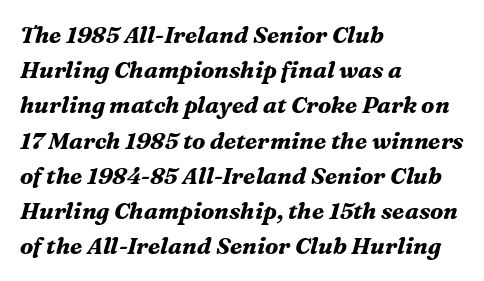
{"italic": "yes", "lean": "right", "slant_degrees": 16, "bold": "yes", "underline": "no", "align": "left", "line_spacing": "normal", "line_spacing_ratio": 1.53, "letter_spacing": "normal", "letter_spacing_em": 0.0, "glyph_px": 23}
